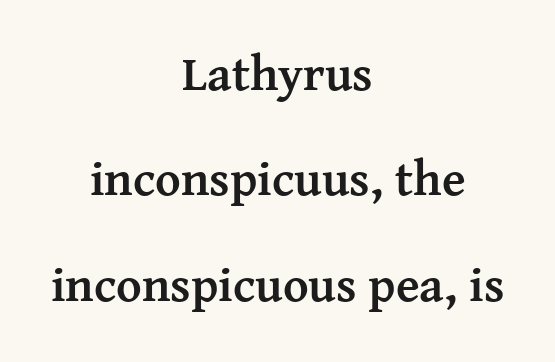
{"serif": "yes", "italic": "no", "bold": "yes", "weight": "semibold", "width": "normal", "stroke_contrast": "medium", "x_height": "medium", "monospaced": "no", "underline": "no", "align": "center", "line_spacing": "loose", "line_spacing_ratio": 2.15, "letter_spacing": "normal", "letter_spacing_em": 0.0, "glyph_px": 49}
